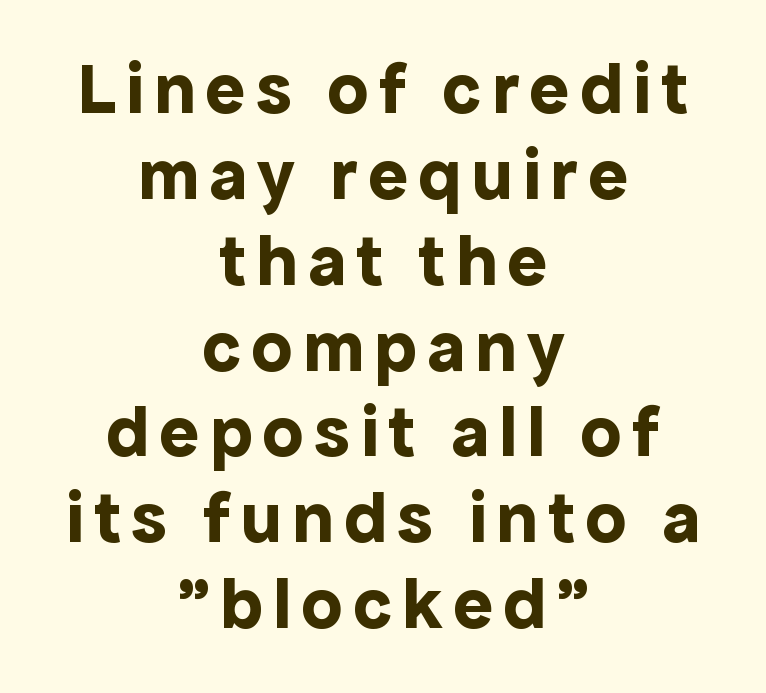
Q: Is the text bold? A: Yes.
Q: Is the text italic (slanted)? A: No, it is upright.
Q: Is the typeface a serif or a sans-serif typeface? A: Sans-serif.
Q: Is the text underlined? A: No.
Q: How is the paragraph aligned? A: Centered.
Q: Width (condensed, normal, or wide)? A: Normal.
Q: x-height? A: Medium.
Q: Monospaced? A: No.
